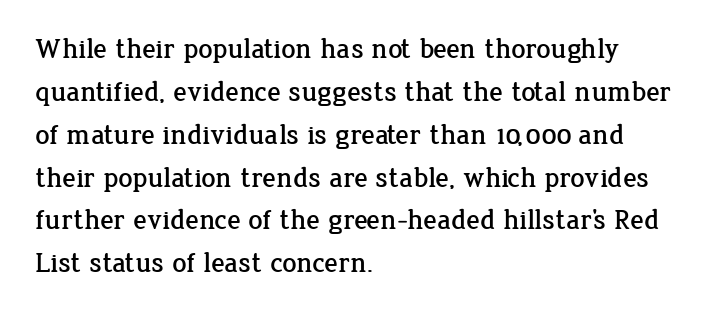
Are there feet on the stems? There are — it's a serif. What stands out about the letter spacing? Nothing — it is the standard amount. Designer's note — italics off, roman on. The paragraph has a hard left edge and a soft right edge. Reading down the column, the eye jumps a familiar distance to each next line. Here the designer chose a conventional face with non-uniform glyph widths.
